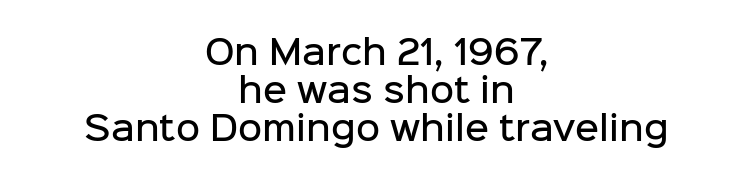
Q: Is the text bold? A: Semi-bold.
Q: Is the text italic (slanted)? A: No, it is upright.
Q: Is the typeface a serif or a sans-serif typeface? A: Sans-serif.
Q: Is the text underlined? A: No.
Q: How is the paragraph aligned? A: Centered.
Q: Is the spacing between letters normal or unusually wide? A: Normal.
Q: Is the spacing between lines tight, normal or loose? A: Tight.
Q: Width (condensed, normal, or wide)? A: Normal.
Q: Stroke contrast? A: Low.
Q: x-height? A: Medium.
Q: Monospaced? A: No.
